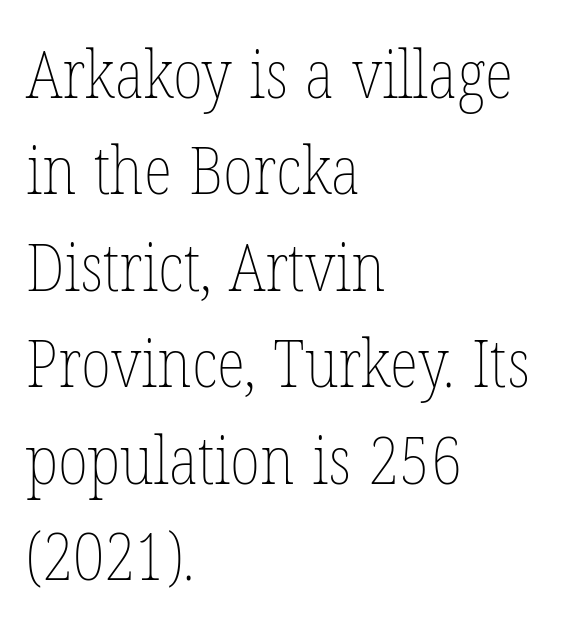
Words appear dense and cohesive because spacing is normal. A normal amount of white space separates one row of letters from the next. Stems and bowls with no extra thickness — not bold. Tall strokes in this sample are plumb rather than angled. Note the varied advance widths — an 'i' is clearly narrower than an 'm'.
